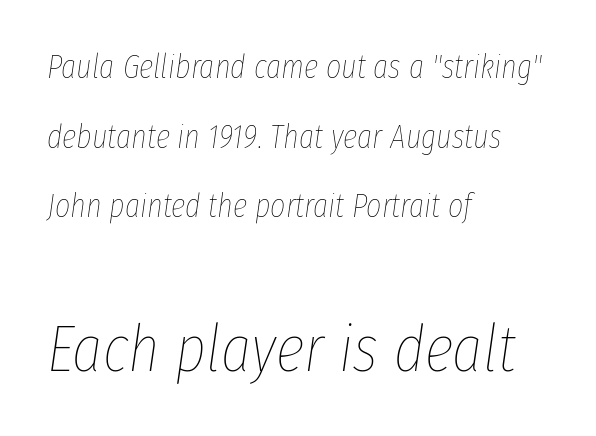
{"italic": "yes", "lean": "right", "slant_degrees": 8, "bold": "no", "weight": "thin", "width": "condensed", "stroke_contrast": "low", "x_height": "medium", "monospaced": "no", "underline": "no", "align": "left", "line_spacing": "loose", "line_spacing_ratio": 2.11, "letter_spacing": "normal", "letter_spacing_em": 0.0, "larger_block": "second", "size_ratio": 2.0, "glyph_px": 66}
